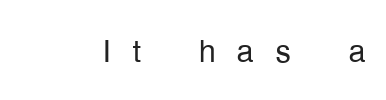
The image shows 44 px light, condensed sans-serif type, upright; set unusually wide letter spacing (+0.47 em), not underlined; low stroke contrast and a medium x-height.
